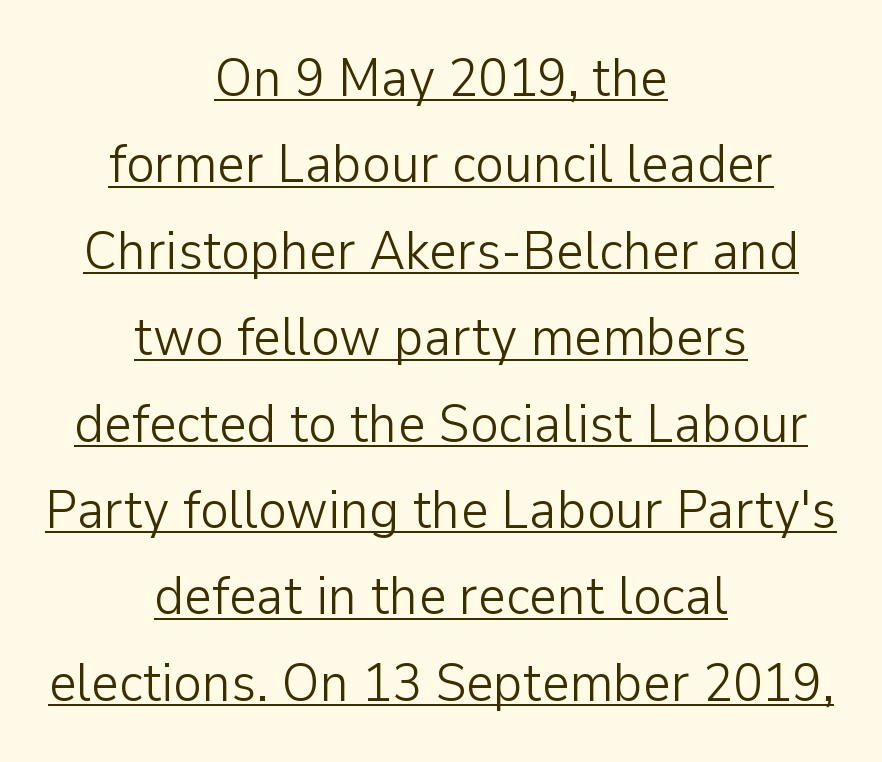
Q: Is the text bold? A: No.
Q: Is the text italic (slanted)? A: No, it is upright.
Q: Is the typeface a serif or a sans-serif typeface? A: Sans-serif.
Q: Is the text underlined? A: Yes.
Q: How is the paragraph aligned? A: Centered.
Q: Is the spacing between letters normal or unusually wide? A: Normal.
Q: Is the spacing between lines tight, normal or loose? A: Normal.
Q: Width (condensed, normal, or wide)? A: Normal.
Q: Stroke contrast? A: Low.
Q: x-height? A: Medium.
Q: Monospaced? A: No.
